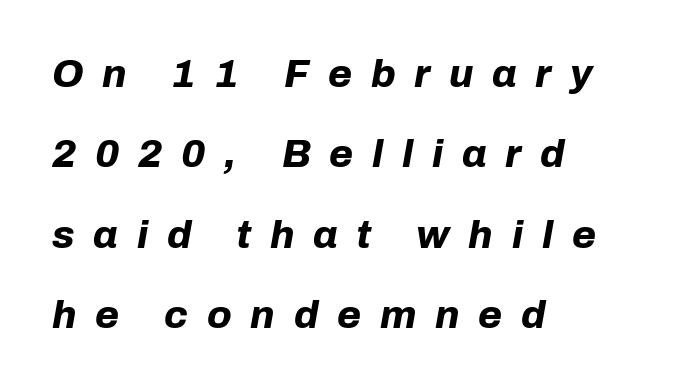
{"italic": "yes", "lean": "right", "slant_degrees": 10, "bold": "yes", "weight": "bold", "width": "normal", "stroke_contrast": "low", "x_height": "medium", "monospaced": "no", "underline": "no", "align": "left", "line_spacing": "loose", "line_spacing_ratio": 2.06, "letter_spacing": "wide", "letter_spacing_em": 0.48, "glyph_px": 39}
